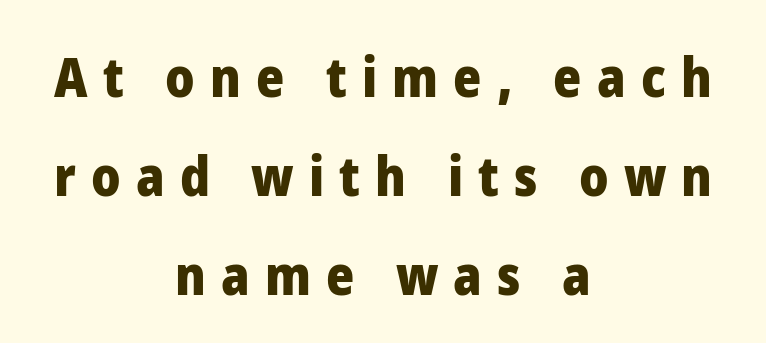
Q: Is the text bold? A: Yes.
Q: Is the text italic (slanted)? A: No, it is upright.
Q: Is the typeface a serif or a sans-serif typeface? A: Sans-serif.
Q: Is the text underlined? A: No.
Q: How is the paragraph aligned? A: Centered.
Q: Is the spacing between letters normal or unusually wide? A: Unusually wide.
Q: Width (condensed, normal, or wide)? A: Normal.
Q: Stroke contrast? A: Low.
Q: x-height? A: Medium.
Q: Monospaced? A: No.
